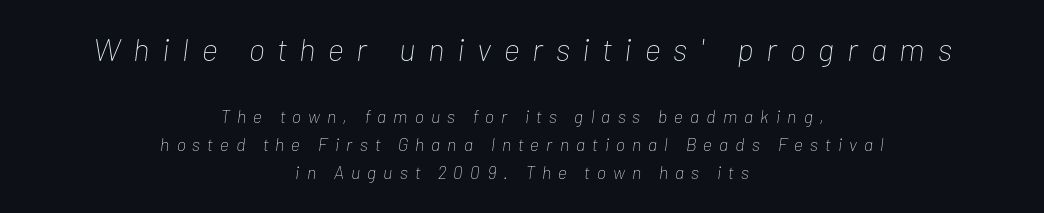
The image shows 32 px thin, condensed type, italic (leaning right); set centered, normal line spacing (1.57x), unusually wide letter spacing (+0.4 em), not underlined; the first (top) block is 1.78x larger; low stroke contrast and a medium x-height.
